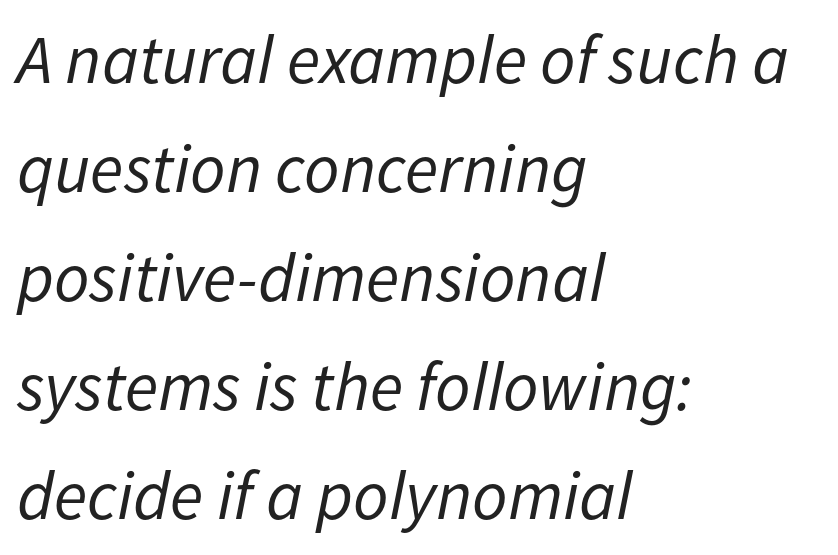
{"italic": "yes", "lean": "right", "slant_degrees": 11, "bold": "no", "weight": "regular", "width": "normal", "stroke_contrast": "low", "x_height": "medium", "monospaced": "no", "underline": "no", "align": "left", "line_spacing": "normal", "line_spacing_ratio": 1.58, "letter_spacing": "normal", "letter_spacing_em": 0.0, "glyph_px": 69}
